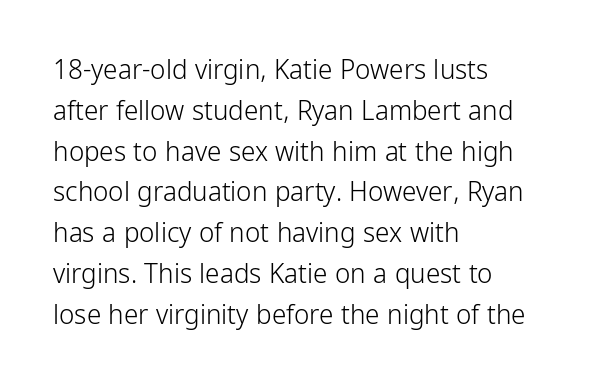
The image shows 26 px text type, upright; set left-aligned, normal line spacing (1.57x), normal letter spacing, not underlined.
